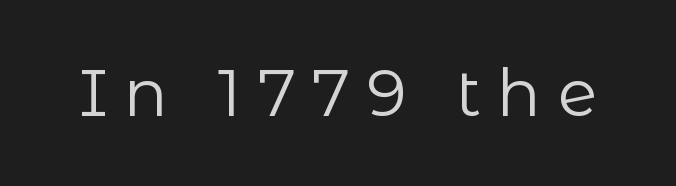
The image shows 65 px regular-weight sans-serif type, upright; set unusually wide letter spacing (+0.25 em), not underlined; low stroke contrast and a medium x-height.
